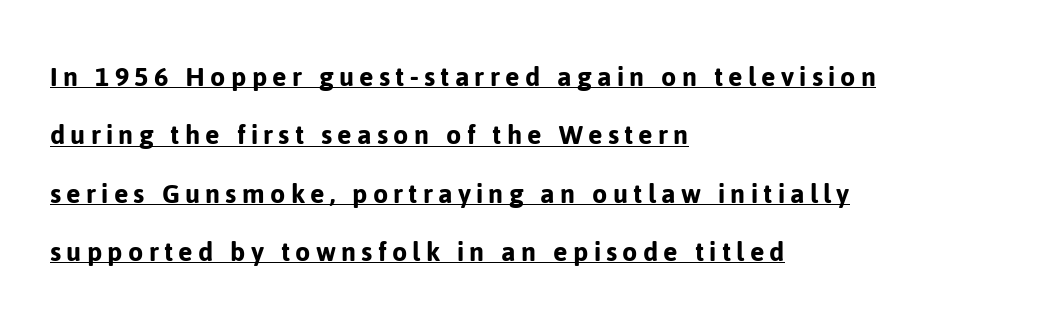
{"serif": "no", "italic": "no", "width": "normal", "stroke_contrast": "low", "x_height": "medium", "monospaced": "no", "underline": "yes", "align": "left", "line_spacing_ratio": 1.88, "glyph_px": 31}
